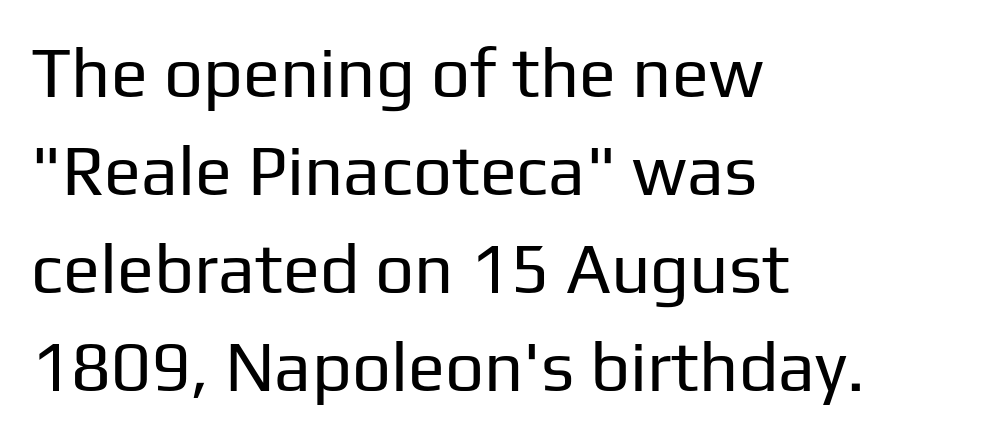
How would I describe the line gaps? Plain and ordinary. The foot of each line stays bare and open. Observe the absence of serifs on each vertical stroke in this sample. Ordinary non-slanted type is in use. Stems and bowls with no extra thickness — not bold. The rendering uses natural spacing where letterforms have individual widths.
